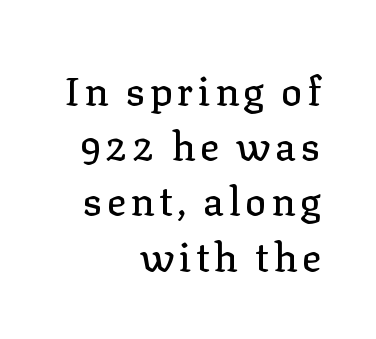
{"serif": "yes", "italic": "no", "width": "normal", "stroke_contrast": "low", "x_height": "medium", "monospaced": "no", "underline": "no", "align": "right", "line_spacing": "normal", "line_spacing_ratio": 1.38, "glyph_px": 40}
